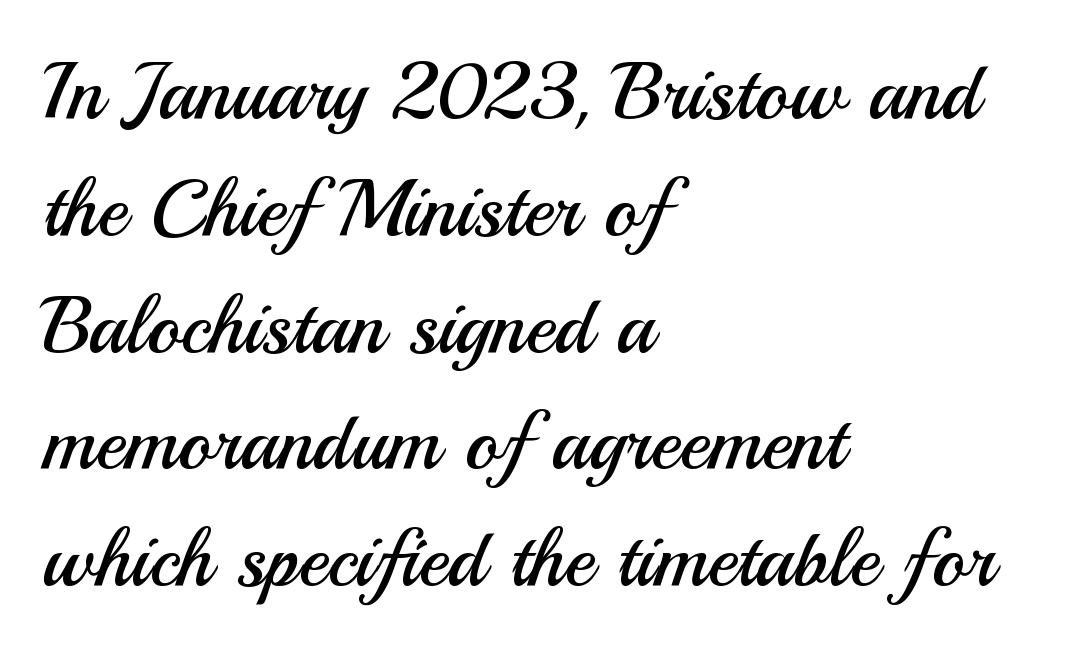
{"serif": "no", "bold": "no", "weight": "regular", "width": "normal", "stroke_contrast": "medium", "x_height": "small", "monospaced": "no", "underline": "no", "align": "left", "line_spacing": "normal", "line_spacing_ratio": 1.46, "letter_spacing": "normal", "letter_spacing_em": 0.0, "glyph_px": 80}
